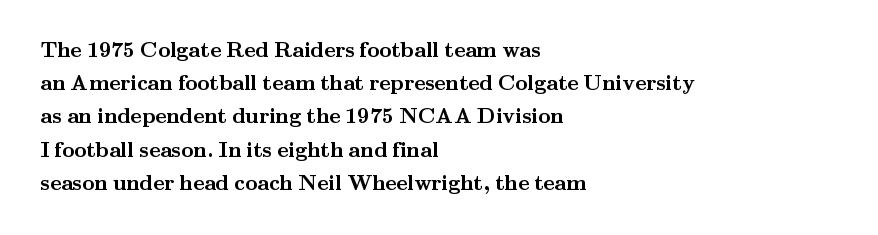
{"italic": "no", "bold": "yes", "underline": "no", "align": "left", "line_spacing": "normal", "line_spacing_ratio": 1.58, "letter_spacing": "normal", "letter_spacing_em": 0.0, "glyph_px": 21}
